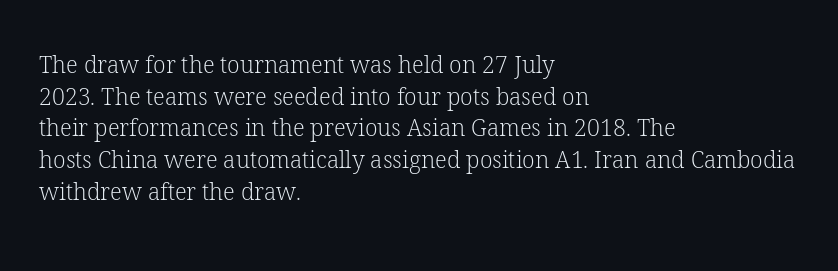
{"italic": "no", "bold": "no", "underline": "no", "align": "left", "line_spacing": "normal", "line_spacing_ratio": 1.38, "letter_spacing": "normal", "letter_spacing_em": 0.0, "glyph_px": 23}
